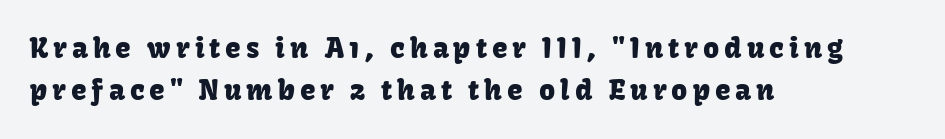
{"serif": "no", "italic": "no", "width": "normal", "stroke_contrast": "low", "x_height": "medium", "monospaced": "no", "underline": "no", "align": "left", "line_spacing": "normal", "line_spacing_ratio": 1.51, "glyph_px": 28}
